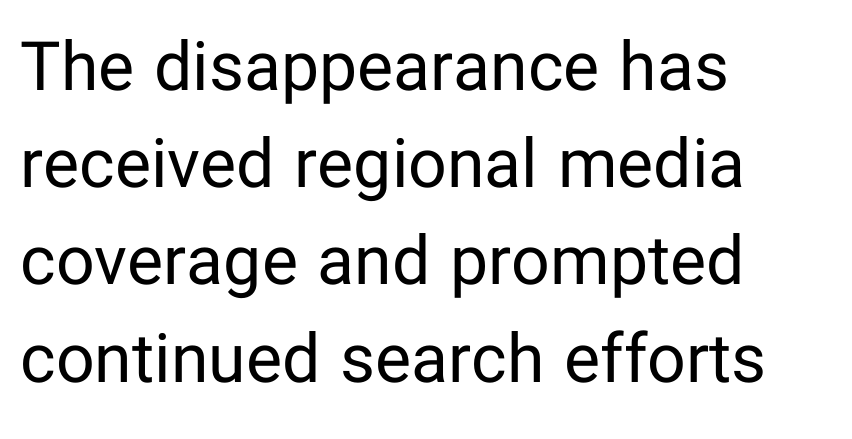
Q: Is the text bold? A: No.
Q: Is the text italic (slanted)? A: No, it is upright.
Q: Is the typeface a serif or a sans-serif typeface? A: Sans-serif.
Q: Is the text underlined? A: No.
Q: How is the paragraph aligned? A: Left-aligned.
Q: Is the spacing between letters normal or unusually wide? A: Normal.
Q: Is the spacing between lines tight, normal or loose? A: Normal.
Q: Width (condensed, normal, or wide)? A: Normal.
Q: Stroke contrast? A: Low.
Q: x-height? A: Medium.
Q: Monospaced? A: No.
